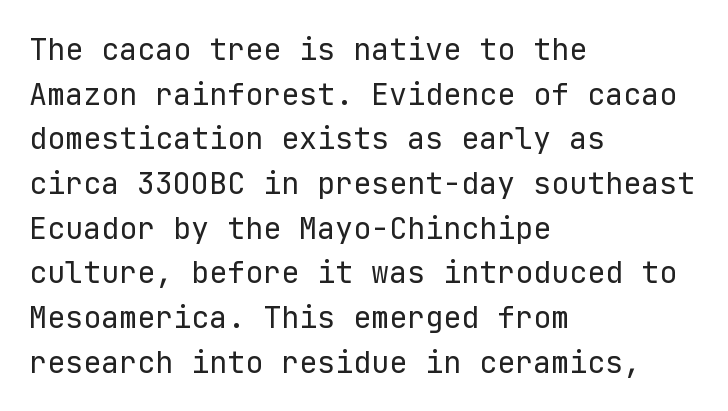
The specimen reads as upright at a glance. Weight: not bold — regular or lighter. Has an underline been added? It has not. A typesetter would call this zero additional tracking.
